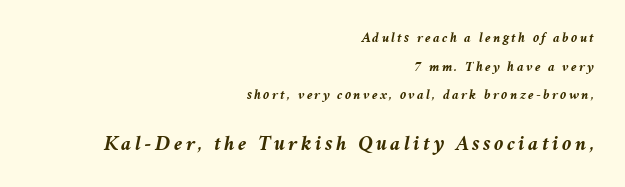
The image shows 21 px bold type, italic (leaning right); set right-aligned, loose line spacing (2.05x), not underlined; the second (bottom) block is 1.5x larger.
